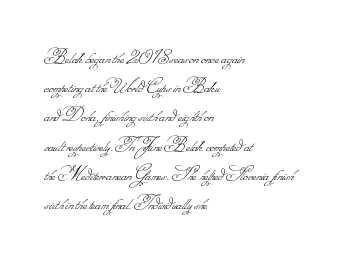
Q: Is the text bold? A: No.
Q: Is the text underlined? A: No.
Q: How is the paragraph aligned? A: Left-aligned.
Q: Is the spacing between letters normal or unusually wide? A: Normal.
Q: Is the spacing between lines tight, normal or loose? A: Normal.
